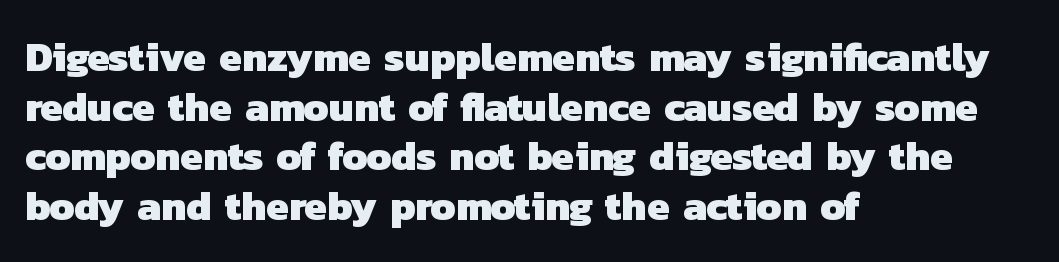
Q: Is the text bold? A: Yes.
Q: Is the typeface a serif or a sans-serif typeface? A: Sans-serif.
Q: Is the text underlined? A: No.
Q: How is the paragraph aligned? A: Left-aligned.
Q: Is the spacing between letters normal or unusually wide? A: Normal.
Q: Width (condensed, normal, or wide)? A: Normal.
Q: Stroke contrast? A: Low.
Q: x-height? A: Medium.
Q: Monospaced? A: No.
